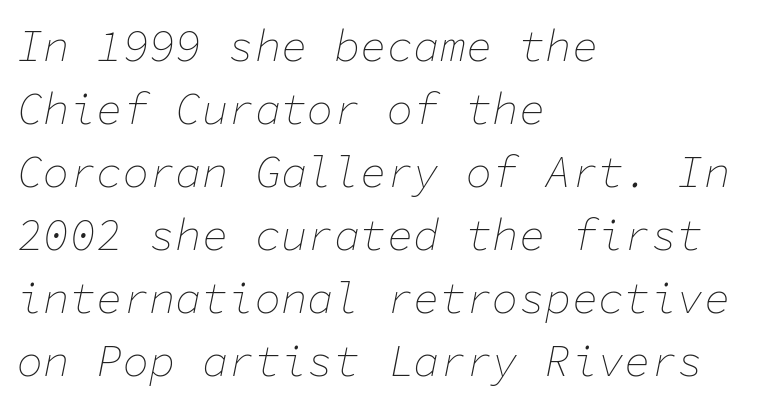
{"italic": "yes", "lean": "right", "slant_degrees": 11, "bold": "no", "weight": "thin", "width": "normal", "stroke_contrast": "low", "x_height": "medium", "monospaced": "yes", "underline": "no", "align": "left", "line_spacing": "normal", "line_spacing_ratio": 1.43, "letter_spacing": "normal", "letter_spacing_em": 0.0, "glyph_px": 44}
